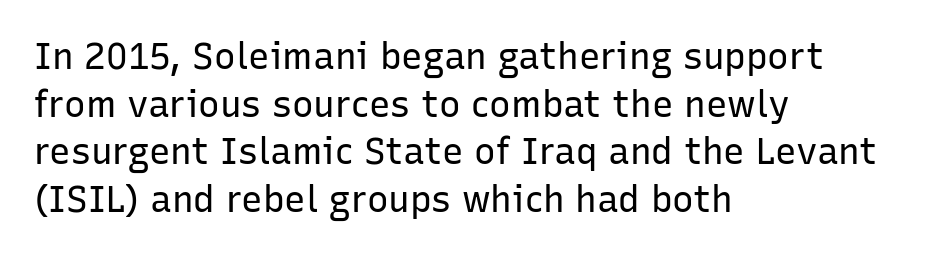
The image shows 36 px regular-weight sans-serif type, upright; set left-aligned, normal line spacing (1.32x), normal letter spacing, not underlined; low stroke contrast and a medium x-height.
